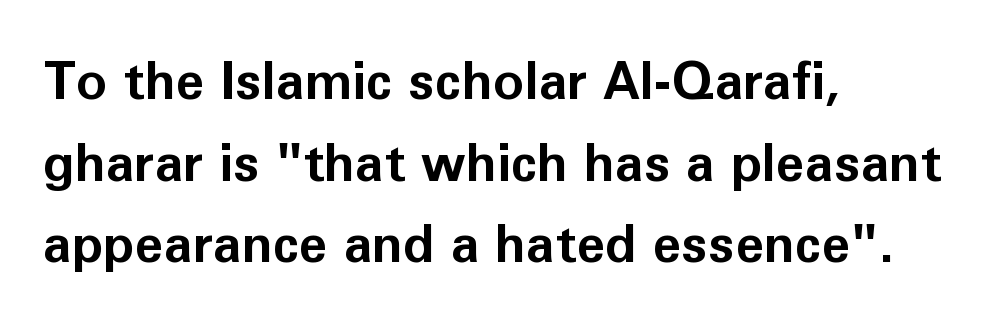
{"serif": "no", "italic": "no", "bold": "yes", "weight": "bold", "width": "normal", "stroke_contrast": "low", "x_height": "medium", "monospaced": "no", "underline": "no", "align": "left", "line_spacing": "normal", "line_spacing_ratio": 1.57, "letter_spacing": "normal", "letter_spacing_em": 0.0, "glyph_px": 52}
